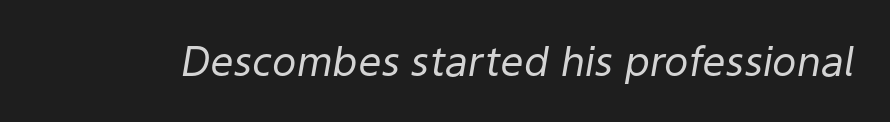
The image shows 41 px regular-weight type, italic (leaning right); set normal letter spacing, not underlined; low stroke contrast and a medium x-height.
